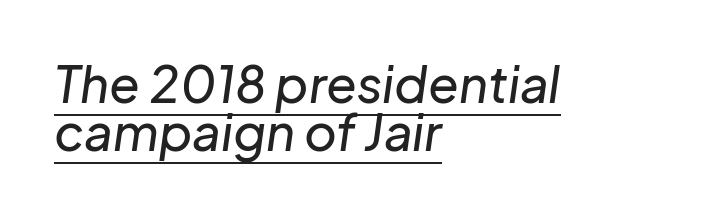
The image shows 50 px text type, italic (leaning right); set left-aligned, tight line spacing (0.96x), normal letter spacing, underlined; low stroke contrast and a medium x-height.
